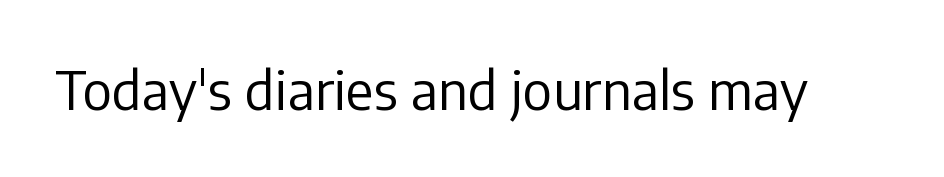
Q: Is the text bold? A: No.
Q: Is the text italic (slanted)? A: No, it is upright.
Q: Is the typeface a serif or a sans-serif typeface? A: Sans-serif.
Q: Is the text underlined? A: No.
Q: Is the spacing between letters normal or unusually wide? A: Normal.
Q: Width (condensed, normal, or wide)? A: Normal.
Q: Stroke contrast? A: Low.
Q: x-height? A: Medium.
Q: Monospaced? A: No.
